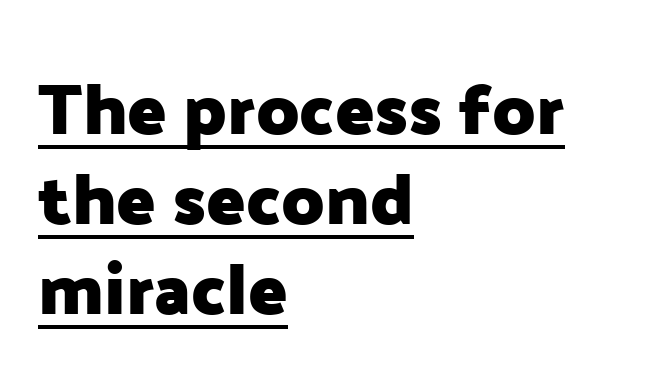
The image shows 72 px heavy sans-serif type, upright; set left-aligned, normal line spacing (1.25x), normal letter spacing, underlined; low stroke contrast and a medium x-height.
